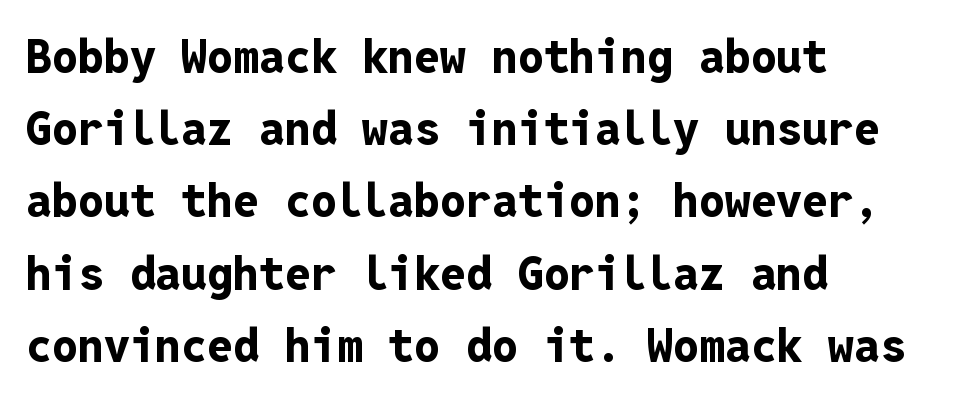
The image shows 46 px bold sans-serif type, upright, monospaced; set left-aligned, normal line spacing (1.57x), normal letter spacing, not underlined; low stroke contrast and a medium x-height.
